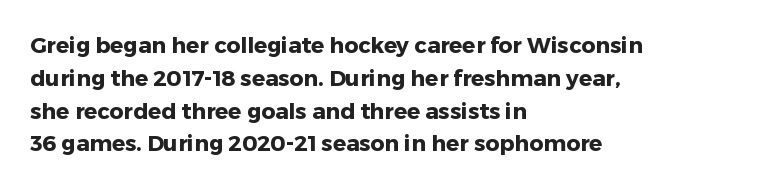
{"italic": "no", "bold": "yes", "underline": "no", "align": "left", "line_spacing": "normal", "line_spacing_ratio": 1.49, "letter_spacing": "normal", "letter_spacing_em": 0.0, "glyph_px": 22}
